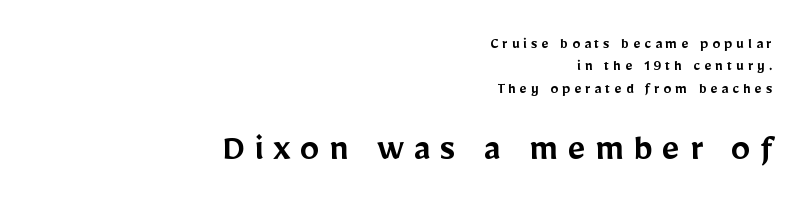
Honestly, there is no underline to notice here at all. Tracking value appears strongly positive — letters spread wide. Is there much room between lines? A standard amount, neither cramped nor airy. Each letter's strokes conclude bluntly, with no projecting serifs.
